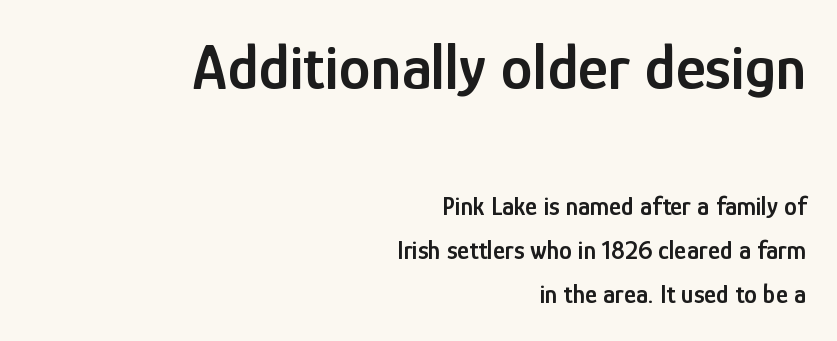
{"serif": "no", "italic": "no", "bold": "semi", "weight": "semibold", "width": "condensed", "stroke_contrast": "low", "x_height": "medium", "monospaced": "no", "underline": "no", "align": "right", "line_spacing": "normal", "line_spacing_ratio": 1.7, "letter_spacing": "normal", "letter_spacing_em": 0.0, "larger_block": "first", "size_ratio": 2.46, "glyph_px": 64}
